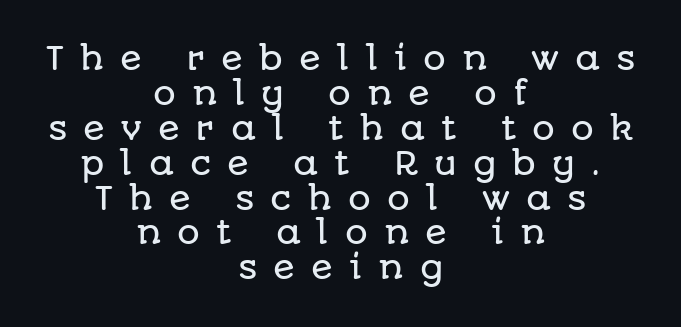
{"serif": "no", "italic": "no", "width": "normal", "stroke_contrast": "low", "x_height": "large", "monospaced": "no", "underline": "no", "align": "center", "line_spacing": "tight", "line_spacing_ratio": 1.09, "letter_spacing": "wide", "letter_spacing_em": 0.5, "glyph_px": 32}
